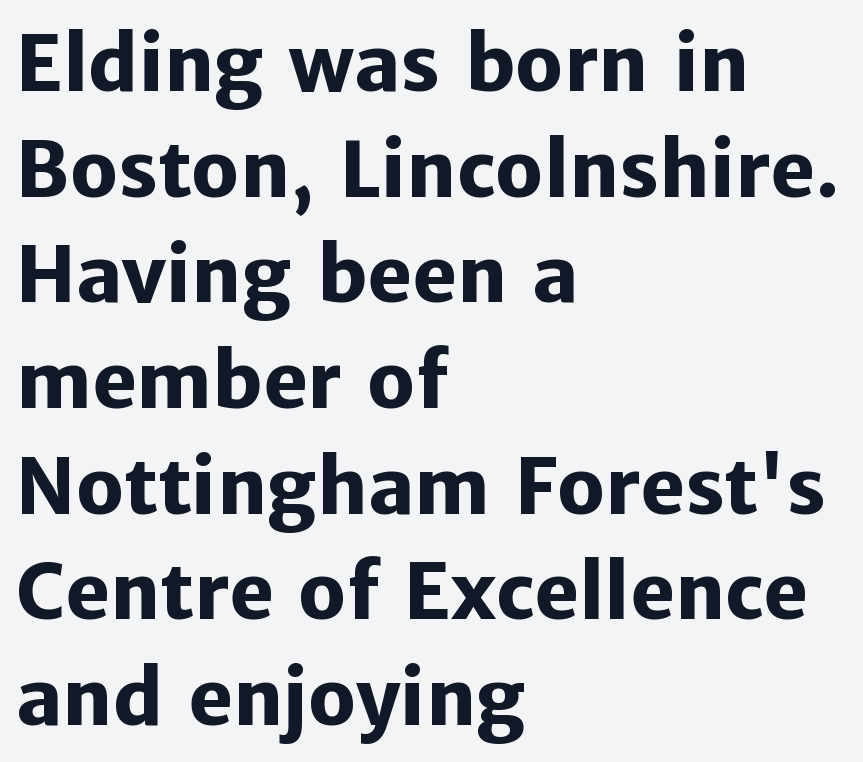
{"serif": "no", "italic": "no", "bold": "yes", "weight": "heavy", "width": "normal", "stroke_contrast": "low", "x_height": "medium", "monospaced": "no", "underline": "no", "align": "left", "line_spacing": "normal", "line_spacing_ratio": 1.39, "letter_spacing": "normal", "letter_spacing_em": 0.0, "glyph_px": 76}
